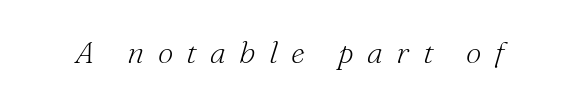
{"serif": "yes", "italic": "yes", "lean": "right", "slant_degrees": 16, "bold": "no", "weight": "light", "width": "normal", "stroke_contrast": "medium", "x_height": "small", "monospaced": "no", "underline": "no", "letter_spacing": "wide", "letter_spacing_em": 0.43, "glyph_px": 31}
